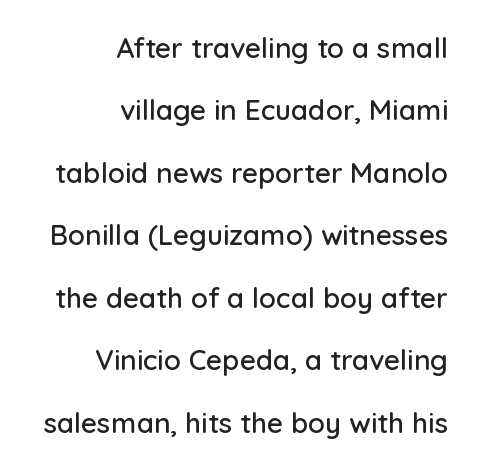
{"serif": "no", "italic": "no", "width": "normal", "stroke_contrast": "low", "x_height": "medium", "monospaced": "no", "underline": "no", "align": "right", "line_spacing": "loose", "line_spacing_ratio": 2.23, "letter_spacing": "normal", "letter_spacing_em": 0.0, "glyph_px": 28}
